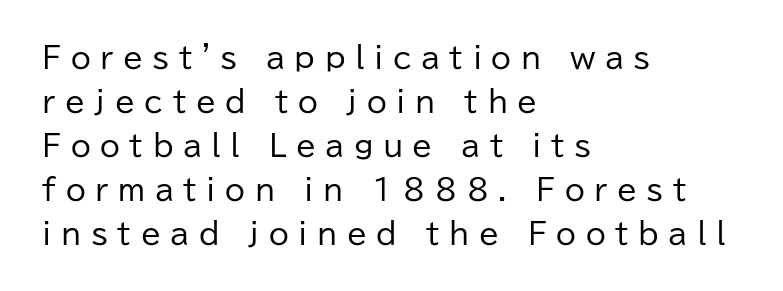
The image shows 29 px regular-weight sans-serif type, upright; set left-aligned, normal line spacing (1.52x), unusually wide letter spacing (+0.33 em), not underlined; low stroke contrast and a medium x-height.
